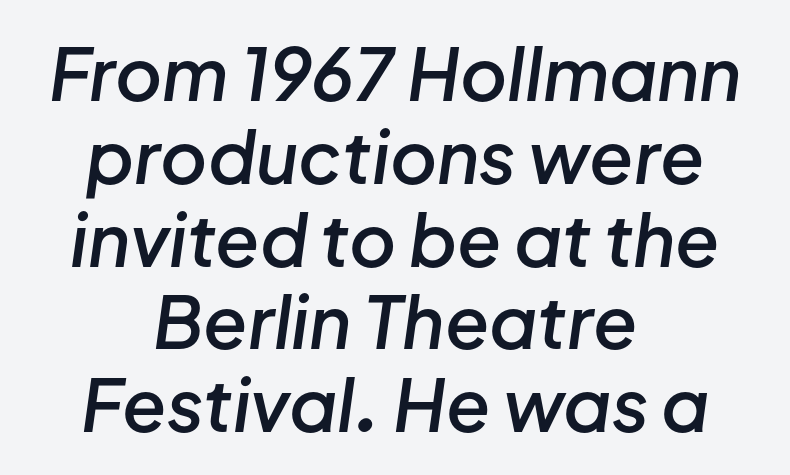
You could not count columns in this text — the font is proportionally spaced. Any mark beneath the type? The region is blank. Typographic density is moderately raised because the face is semibold. A centered setting, common on invitations and titles, is used for this passage.
